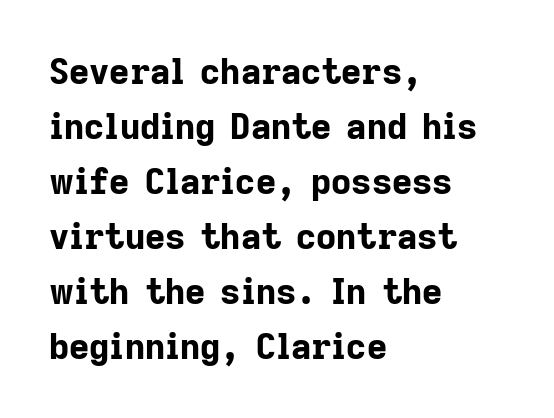
Q: Is the text bold? A: Yes.
Q: Is the text italic (slanted)? A: No, it is upright.
Q: Is the typeface a serif or a sans-serif typeface? A: Sans-serif.
Q: Is the text underlined? A: No.
Q: How is the paragraph aligned? A: Left-aligned.
Q: Is the spacing between letters normal or unusually wide? A: Normal.
Q: Is the spacing between lines tight, normal or loose? A: Normal.
Q: Width (condensed, normal, or wide)? A: Normal.
Q: Stroke contrast? A: Low.
Q: x-height? A: Medium.
Q: Monospaced? A: No.
